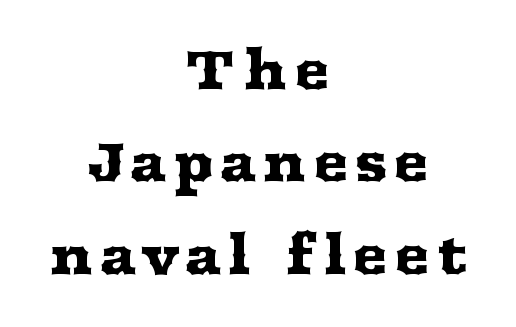
{"serif": "yes", "italic": "no", "width": "wide", "stroke_contrast": "medium", "x_height": "medium", "monospaced": "no", "underline": "no", "align": "center", "line_spacing_ratio": 1.71, "glyph_px": 54}
